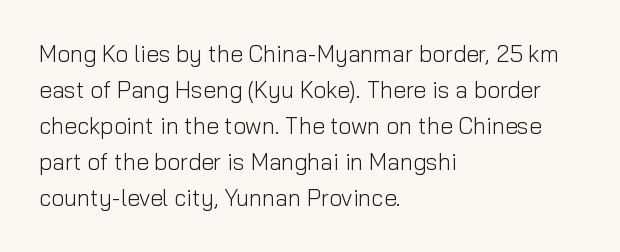
Q: Is the text bold? A: No.
Q: Is the text italic (slanted)? A: No, it is upright.
Q: Is the text underlined? A: No.
Q: How is the paragraph aligned? A: Left-aligned.
Q: Is the spacing between letters normal or unusually wide? A: Normal.
Q: Is the spacing between lines tight, normal or loose? A: Normal.
